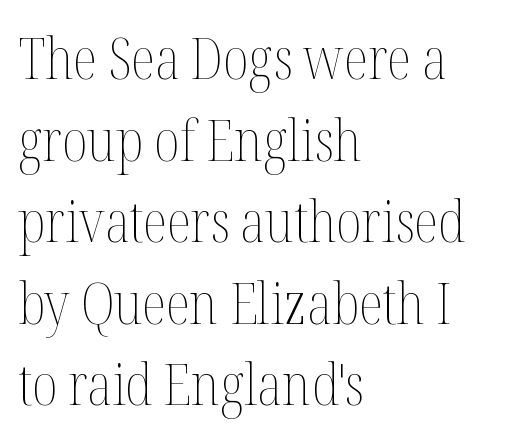
The image shows 57 px thin, condensed type, upright; set left-aligned, normal line spacing (1.43x), normal letter spacing, not underlined; medium stroke contrast and a medium x-height.
